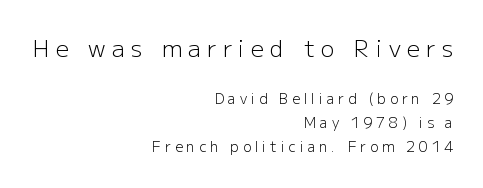
The image shows 23 px text type, upright; set right-aligned, normal line spacing (1.7x), unusually wide letter spacing (+0.28 em), not underlined; the first (top) block is 1.64x larger.
